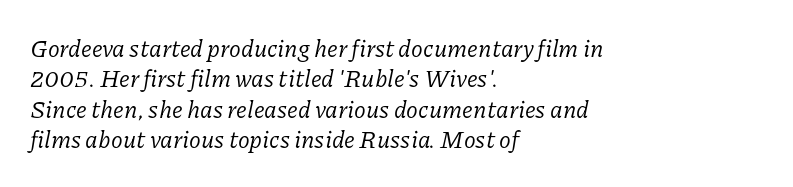
{"italic": "yes", "lean": "right", "slant_degrees": 11, "bold": "no", "underline": "no", "align": "left", "line_spacing": "normal", "line_spacing_ratio": 1.27, "letter_spacing": "normal", "letter_spacing_em": 0.0, "glyph_px": 24}
